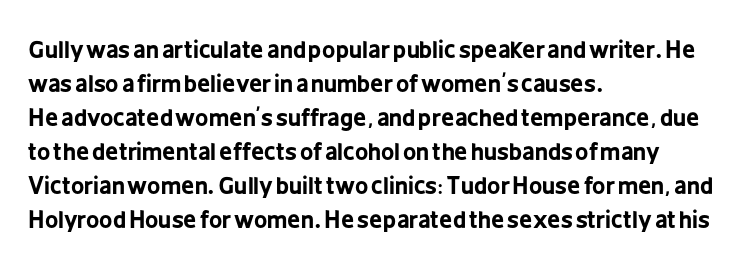
Q: Is the text bold? A: Yes.
Q: Is the text italic (slanted)? A: No, it is upright.
Q: Is the text underlined? A: No.
Q: How is the paragraph aligned? A: Left-aligned.
Q: Is the spacing between letters normal or unusually wide? A: Normal.
Q: Is the spacing between lines tight, normal or loose? A: Normal.
